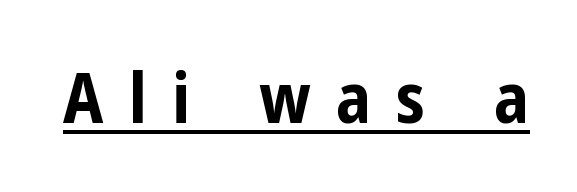
The image shows 70 px bold, condensed sans-serif type, upright; set unusually wide letter spacing (+0.36 em), underlined; low stroke contrast and a medium x-height.
